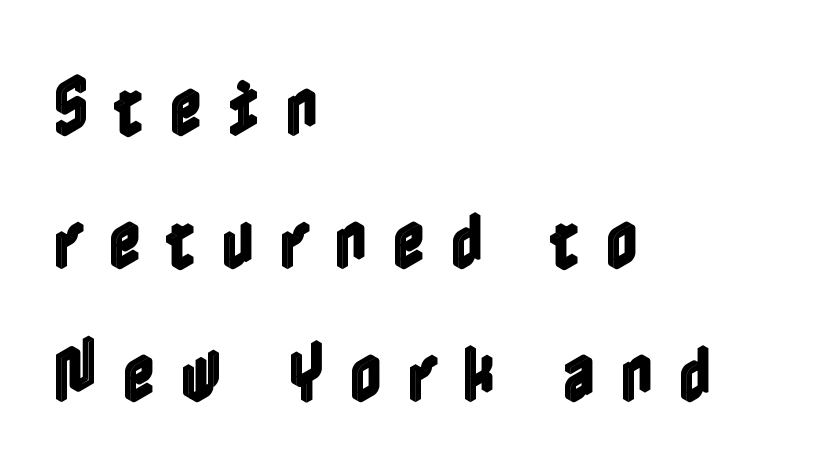
Q: Is the text italic (slanted)? A: No, it is upright.
Q: Is the text underlined? A: No.
Q: How is the paragraph aligned? A: Left-aligned.
Q: Is the spacing between letters normal or unusually wide? A: Unusually wide.
Q: Is the spacing between lines tight, normal or loose? A: Loose.
Q: Width (condensed, normal, or wide)? A: Condensed.
Q: x-height? A: Medium.
